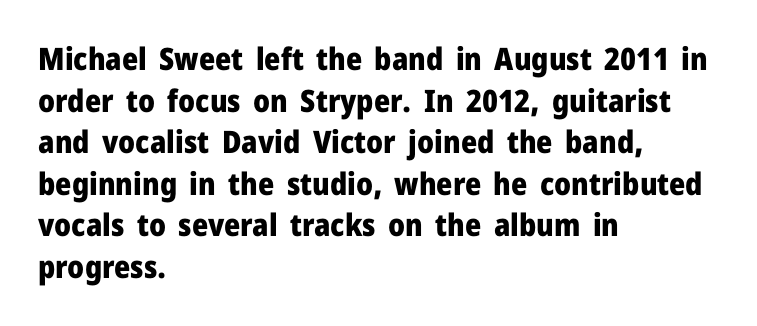
{"serif": "no", "italic": "no", "bold": "yes", "weight": "heavy", "width": "normal", "stroke_contrast": "low", "x_height": "medium", "monospaced": "no", "underline": "no", "align": "left", "line_spacing": "normal", "line_spacing_ratio": 1.34, "letter_spacing": "normal", "letter_spacing_em": 0.0, "glyph_px": 31}
